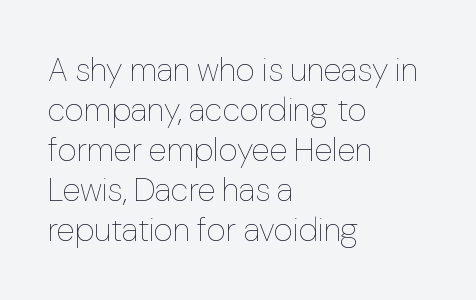
The face looks like a standard text weight, possibly lighter. No word sits above an underline. You could not count columns in this text — the font is proportionally spaced. Ordinary non-slanted type is in use.
